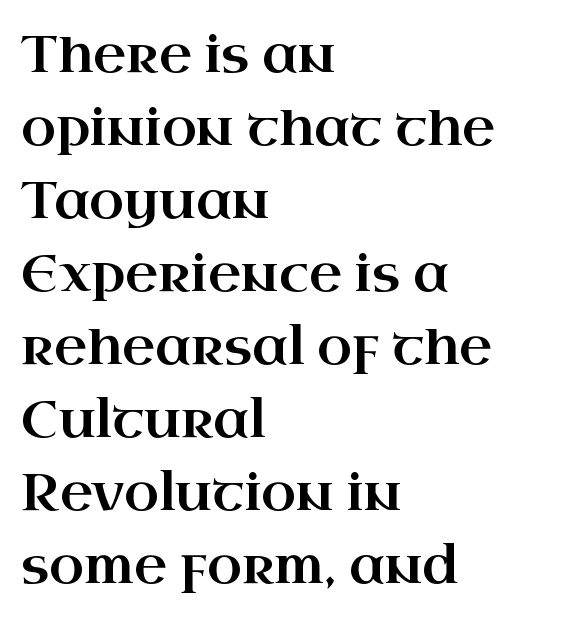
The gaps between neighbouring characters are ordinary and unremarkable. The rendering uses natural spacing where letterforms have individual widths. Ordinary non-slanted type is in use. Quick note: interline space is typical. One-word summary of the alignment: left.
